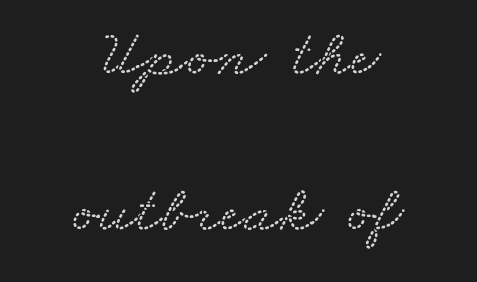
Q: Is the typeface a serif or a sans-serif typeface? A: Serif.
Q: Is the text underlined? A: No.
Q: How is the paragraph aligned? A: Centered.
Q: Is the spacing between letters normal or unusually wide? A: Normal.
Q: Is the spacing between lines tight, normal or loose? A: Loose.
Q: Width (condensed, normal, or wide)? A: Wide.
Q: Stroke contrast? A: Medium.
Q: x-height? A: Small.
Q: Monospaced? A: No.
